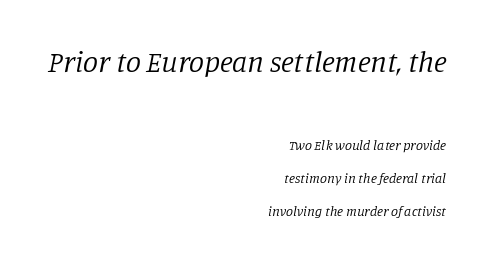
Q: Is the text bold? A: No.
Q: Is the text italic (slanted)? A: Yes, it leans right by about 11 degrees.
Q: Is the typeface a serif or a sans-serif typeface? A: Serif.
Q: Is the text underlined? A: No.
Q: How is the paragraph aligned? A: Right-aligned.
Q: Is the spacing between letters normal or unusually wide? A: Normal.
Q: Is the spacing between lines tight, normal or loose? A: Loose.
Q: Which block of text is set in a larger size, the first (top) or the second (bottom)? A: The first (top) one.
Q: Width (condensed, normal, or wide)? A: Normal.
Q: Stroke contrast? A: Low.
Q: x-height? A: Large.
Q: Monospaced? A: No.
